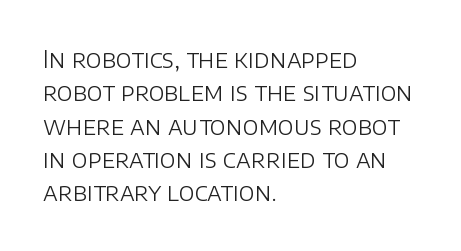
{"italic": "no", "bold": "no", "underline": "no", "align": "left", "line_spacing": "normal", "line_spacing_ratio": 1.39, "letter_spacing": "normal", "letter_spacing_em": 0.0, "glyph_px": 24}
